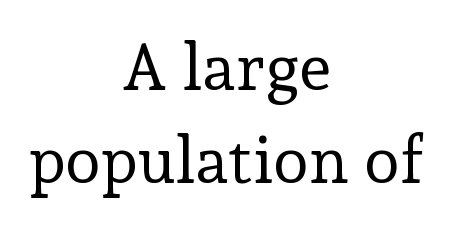
The image shows 65 px regular-weight serif type, upright; set centered, normal line spacing (1.43x), normal letter spacing, not underlined; low stroke contrast and a medium x-height.
